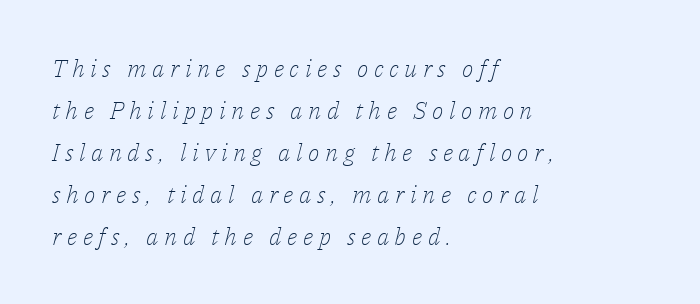
The image shows 24 px text type, italic (leaning right); set left-aligned, line spacing 1.75x, unusually wide letter spacing (+0.23 em), not underlined.
